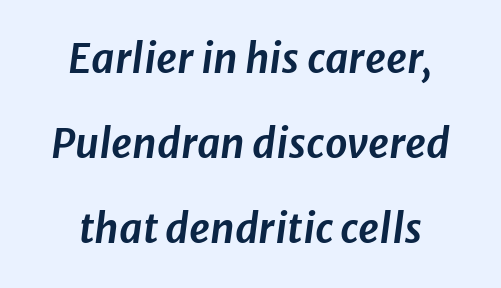
{"italic": "yes", "lean": "right", "slant_degrees": 8, "width": "normal", "stroke_contrast": "low", "x_height": "medium", "monospaced": "no", "underline": "no", "align": "center", "line_spacing": "loose", "line_spacing_ratio": 2.13, "letter_spacing": "normal", "letter_spacing_em": 0.0, "glyph_px": 40}
